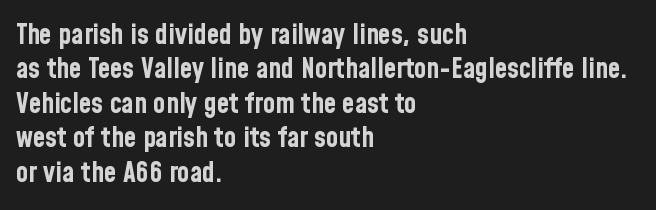
No extra tracking has been applied to these lines. This rendering features lettering with no underline. The typesetter chose a ragged-right arrangement here. Spacing verdict: proportional, widths tailored to each character.
